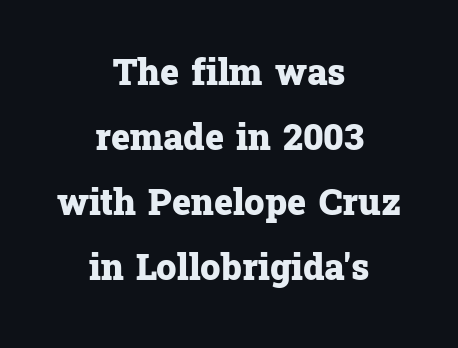
Q: Is the text bold? A: Yes.
Q: Is the text italic (slanted)? A: No, it is upright.
Q: Is the typeface a serif or a sans-serif typeface? A: Serif.
Q: Is the text underlined? A: No.
Q: How is the paragraph aligned? A: Centered.
Q: Is the spacing between letters normal or unusually wide? A: Normal.
Q: Width (condensed, normal, or wide)? A: Normal.
Q: Stroke contrast? A: Low.
Q: x-height? A: Medium.
Q: Monospaced? A: No.
